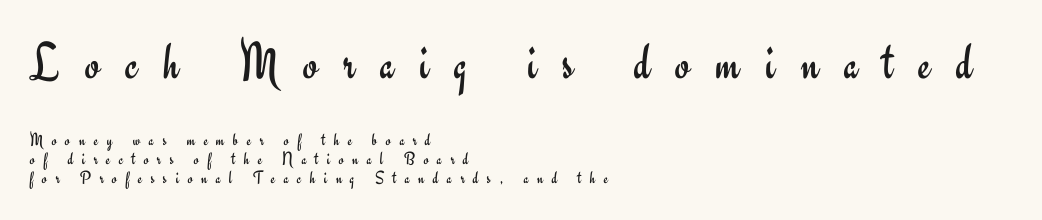
The image shows 53 px regular-weight sans-serif type; set left-aligned, tight line spacing (1.05x), unusually wide letter spacing (+0.48 em), not underlined; the first (top) block is 2.94x larger; low stroke contrast and a small x-height.
